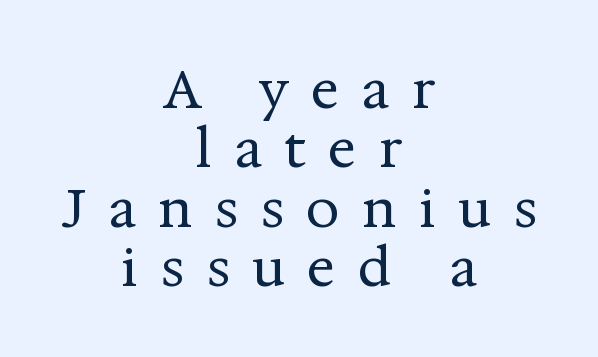
The lettering holds an erect, upright posture throughout. Leading: reduced. The rendering uses natural spacing where letterforms have individual widths. Summary of weight: not heavy and not bold.
